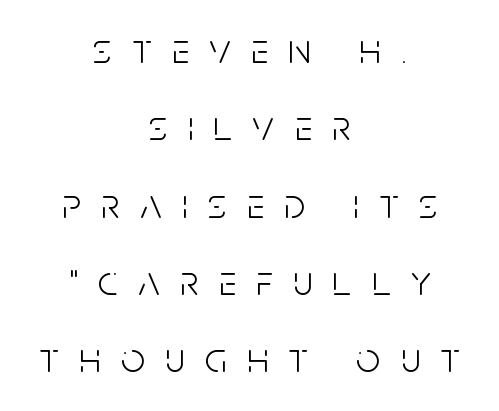
{"serif": "no", "italic": "no", "bold": "no", "weight": "light", "width": "condensed", "stroke_contrast": "low", "x_height": "large", "monospaced": "no", "underline": "no", "align": "center", "line_spacing_ratio": 1.84, "letter_spacing": "wide", "letter_spacing_em": 0.49, "glyph_px": 42}
